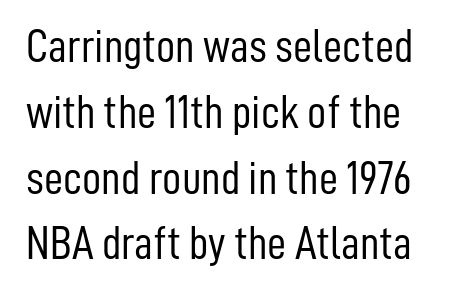
The image shows 47 px light, condensed sans-serif type, upright; set left-aligned, normal line spacing (1.4x), normal letter spacing, not underlined; low stroke contrast and a medium x-height.
